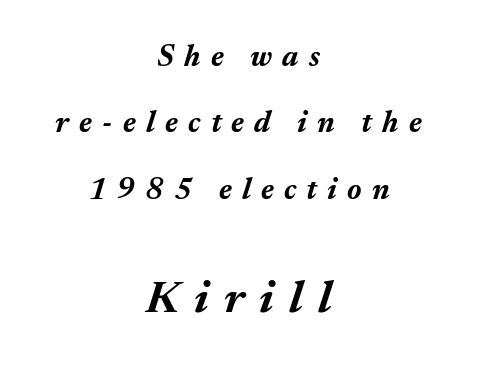
{"italic": "yes", "lean": "right", "slant_degrees": 17, "bold": "yes", "weight": "bold", "width": "normal", "stroke_contrast": "medium", "x_height": "medium", "monospaced": "no", "underline": "no", "align": "center", "line_spacing": "loose", "line_spacing_ratio": 2.21, "letter_spacing": "wide", "letter_spacing_em": 0.34, "larger_block": "second", "size_ratio": 1.5, "glyph_px": 45}
